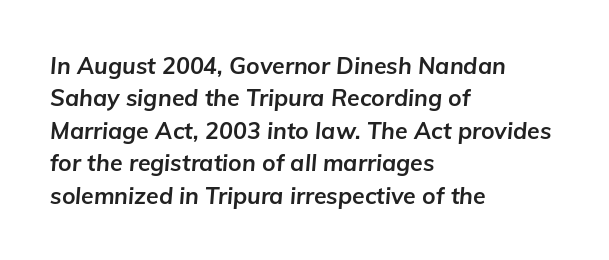
Q: Is the text bold? A: Yes.
Q: Is the text italic (slanted)? A: Yes, it leans right by about 5 degrees.
Q: Is the text underlined? A: No.
Q: How is the paragraph aligned? A: Left-aligned.
Q: Is the spacing between letters normal or unusually wide? A: Normal.
Q: Is the spacing between lines tight, normal or loose? A: Normal.
